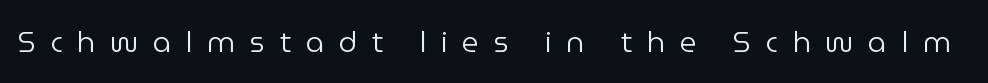
Q: Is the text bold? A: No.
Q: Is the text italic (slanted)? A: No, it is upright.
Q: Is the typeface a serif or a sans-serif typeface? A: Sans-serif.
Q: Is the text underlined? A: No.
Q: Is the spacing between letters normal or unusually wide? A: Unusually wide.
Q: Width (condensed, normal, or wide)? A: Normal.
Q: Stroke contrast? A: Low.
Q: x-height? A: Medium.
Q: Monospaced? A: No.
